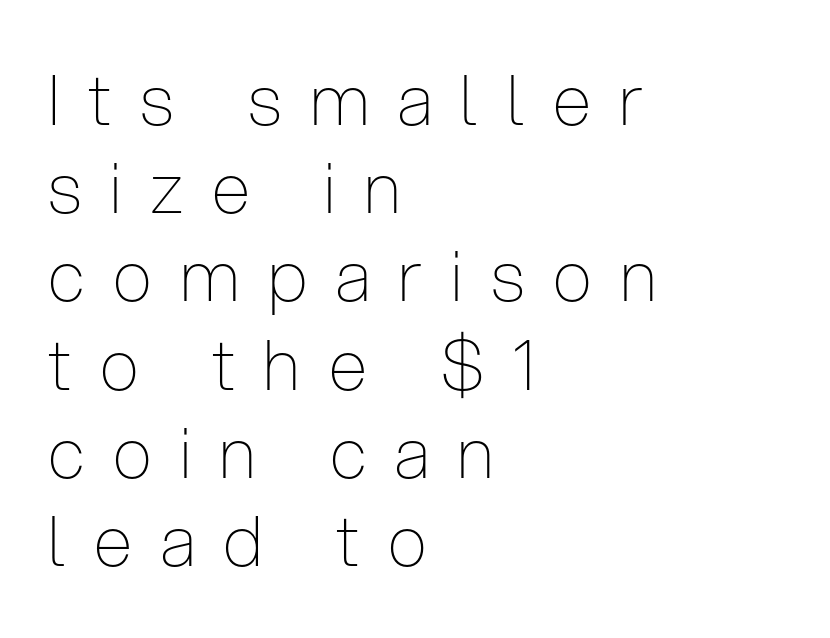
The glyphs in this specimen are sans serif. These lines sit exactly where default settings would place them. The letters are spread apart with noticeably loose tracking. The space directly below the letters is spotless. The passage shown is typed in a proportional face where columns would drift. Letters have the restrained weight of plain body copy at most.
